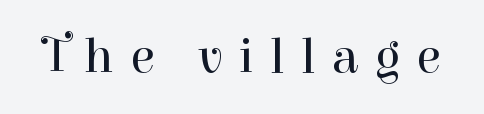
The image shows 49 px regular-weight serif type, upright; set unusually wide letter spacing (+0.34 em), not underlined; high stroke contrast and a medium x-height.
